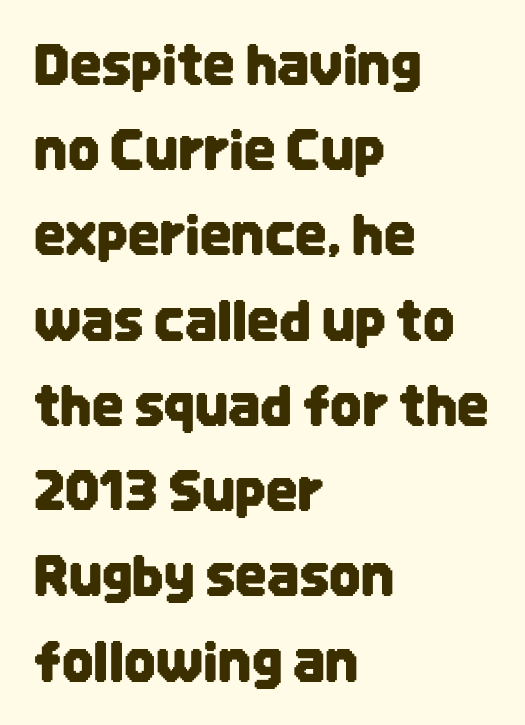
The image shows 55 px condensed sans-serif type, upright; set left-aligned, normal line spacing (1.55x), normal letter spacing, not underlined; low stroke contrast and a large x-height.
